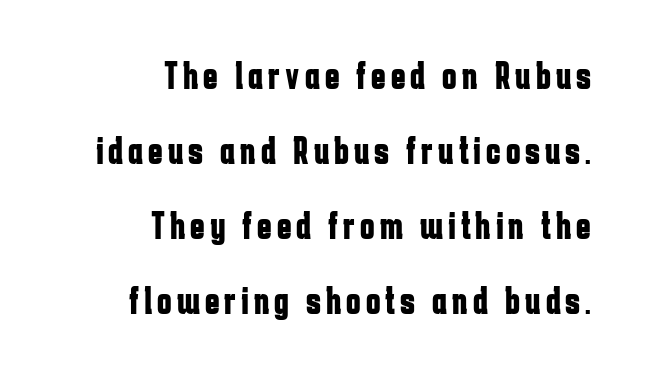
The image shows 39 px bold, condensed sans-serif type, upright; set right-aligned, loose line spacing (1.92x), not underlined; low stroke contrast and a medium x-height.
